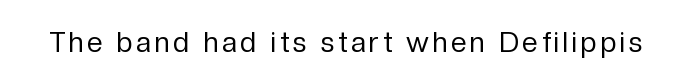
{"serif": "no", "italic": "no", "bold": "no", "weight": "regular", "width": "normal", "stroke_contrast": "low", "x_height": "medium", "monospaced": "no", "underline": "no", "glyph_px": 28}
